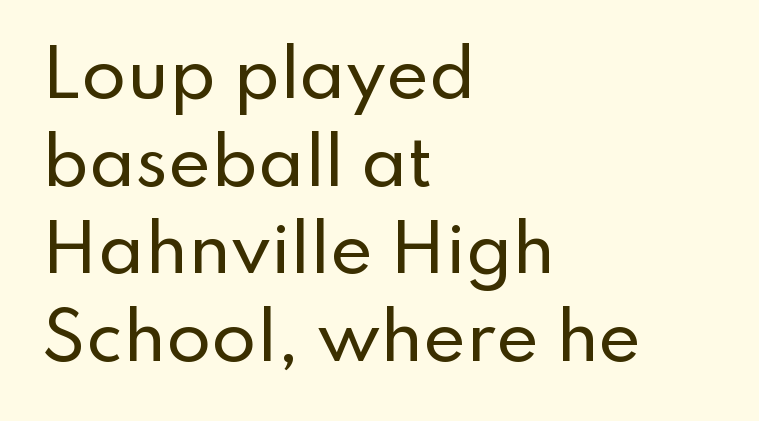
The image shows 65 px sans-serif type, upright; set left-aligned, normal line spacing (1.35x), normal letter spacing, not underlined; low stroke contrast and a small x-height.
